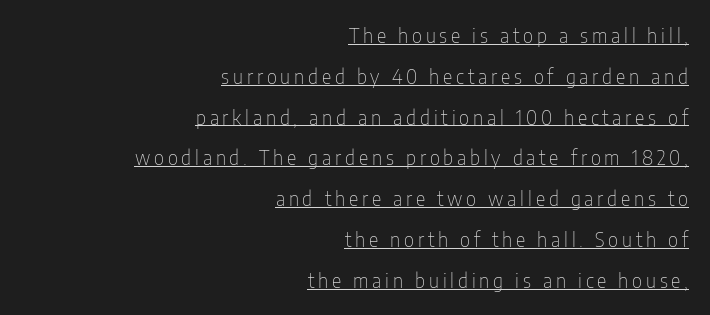
Q: Is the text bold? A: No.
Q: Is the text italic (slanted)? A: No, it is upright.
Q: Is the text underlined? A: Yes.
Q: How is the paragraph aligned? A: Right-aligned.
Q: Is the spacing between lines tight, normal or loose? A: Loose.
